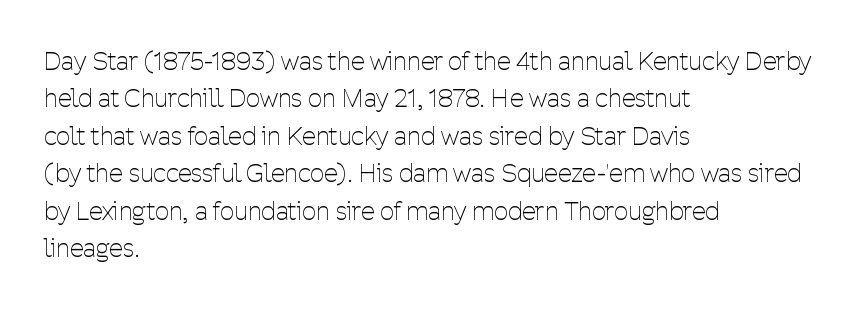
In CSS terms this would be text-align: left. Descenders are the only things crossing below the line. One glance says typical: line gaps are just what's usual. This is the regular roman posture of the typeface.
